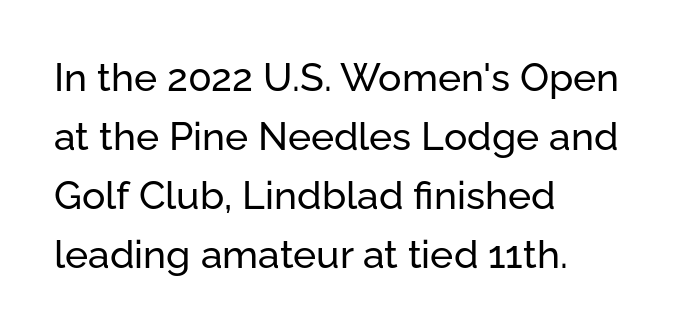
{"serif": "no", "italic": "no", "width": "normal", "stroke_contrast": "low", "x_height": "medium", "monospaced": "no", "underline": "no", "align": "left", "line_spacing": "normal", "line_spacing_ratio": 1.51, "letter_spacing": "normal", "letter_spacing_em": 0.0, "glyph_px": 39}
